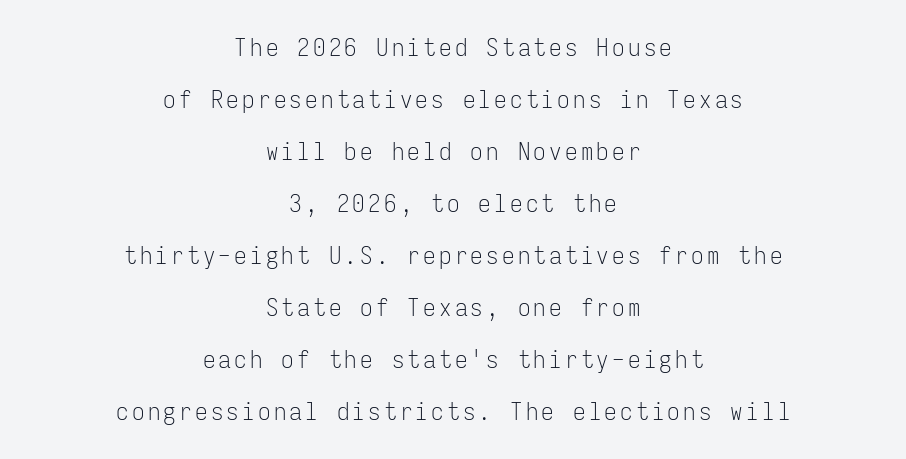
The image shows 25 px text type, upright; set centered, loose line spacing (2.08x), not underlined.
